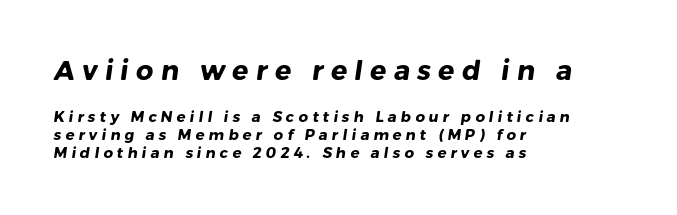
The image shows 27 px bold type; set left-aligned, line spacing 1.2x, unusually wide letter spacing (+0.27 em), not underlined; the first (top) block is 1.8x larger.
